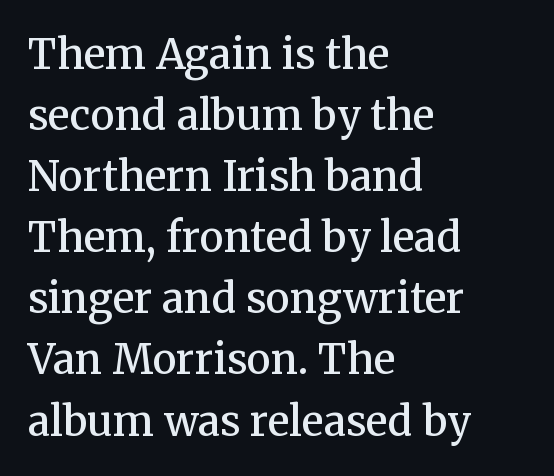
Q: Is the text bold? A: Semi-bold.
Q: Is the text italic (slanted)? A: No, it is upright.
Q: Is the typeface a serif or a sans-serif typeface? A: Serif.
Q: Is the text underlined? A: No.
Q: How is the paragraph aligned? A: Left-aligned.
Q: Is the spacing between letters normal or unusually wide? A: Normal.
Q: Is the spacing between lines tight, normal or loose? A: Normal.
Q: Width (condensed, normal, or wide)? A: Normal.
Q: Stroke contrast? A: Medium.
Q: x-height? A: Medium.
Q: Monospaced? A: No.
